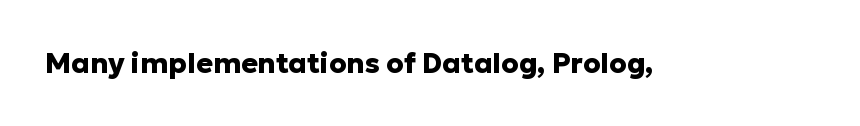
The image shows 28 px heavy sans-serif type, upright; set normal letter spacing, not underlined; low stroke contrast and a medium x-height.
